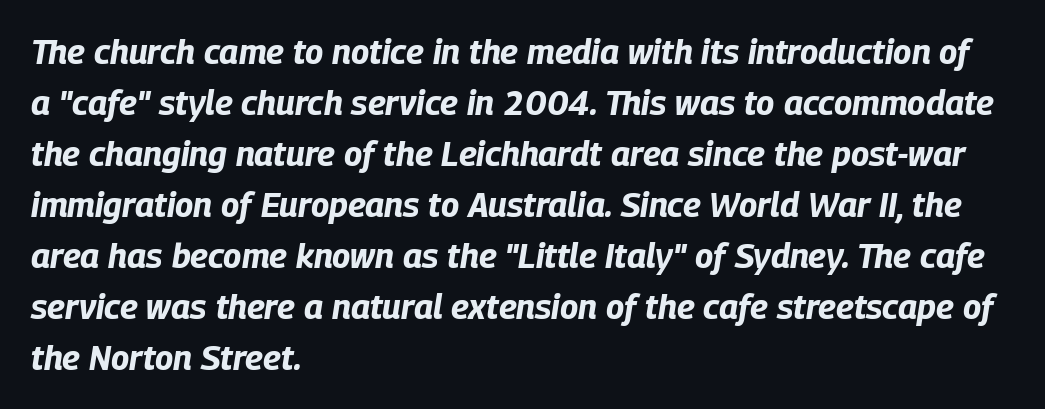
Looks like regular typesetting: each glyph gets only the width it needs. The gap between lines stays unmarked. Spacing between characters is what you'd get straight out of the box. Leading matches the norm, producing a regular column. All the whitespace from short lines collects on the right. Bold? Absolutely — the strokes are thick and heavy.
